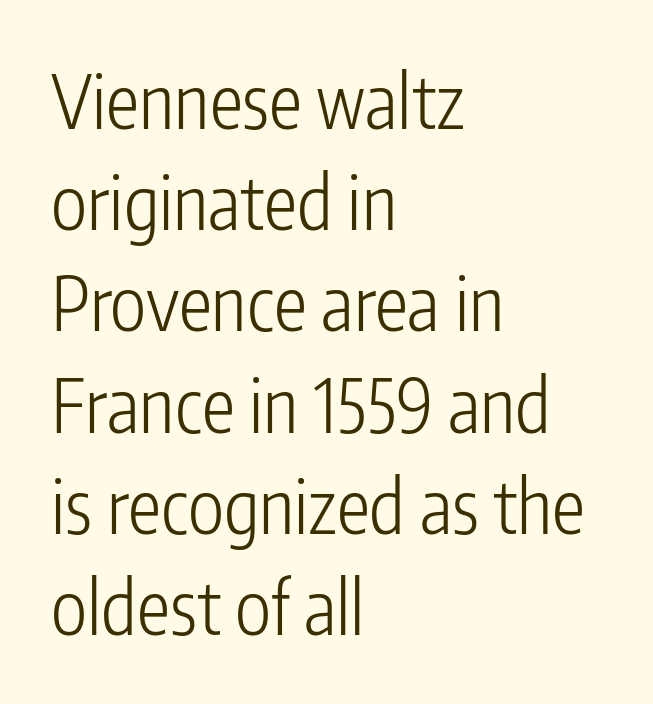
{"serif": "no", "italic": "no", "bold": "no", "weight": "light", "width": "condensed", "stroke_contrast": "low", "x_height": "medium", "monospaced": "no", "underline": "no", "align": "left", "line_spacing": "normal", "line_spacing_ratio": 1.35, "letter_spacing": "normal", "letter_spacing_em": 0.0, "glyph_px": 75}
